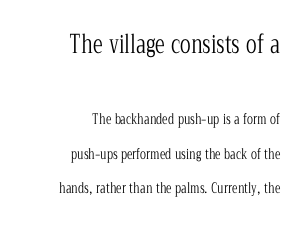
Q: Is the text bold? A: No.
Q: Is the text italic (slanted)? A: No, it is upright.
Q: Is the text underlined? A: No.
Q: How is the paragraph aligned? A: Right-aligned.
Q: Is the spacing between letters normal or unusually wide? A: Normal.
Q: Is the spacing between lines tight, normal or loose? A: Loose.
Q: Which block of text is set in a larger size, the first (top) or the second (bottom)? A: The first (top) one.
